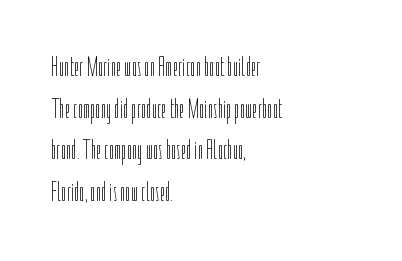
The image shows 27 px text type, upright; set left-aligned, normal line spacing (1.54x), normal letter spacing, not underlined.
